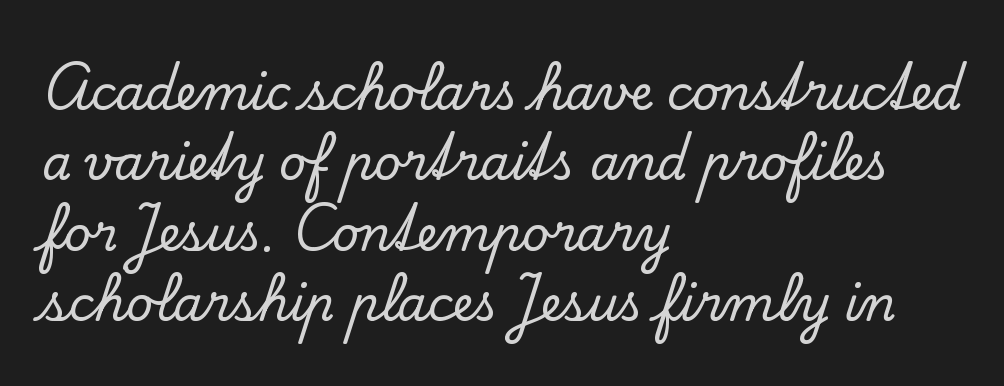
The image shows 47 px serif type; set left-aligned, normal line spacing (1.5x), normal letter spacing, not underlined; low stroke contrast and a small x-height.
